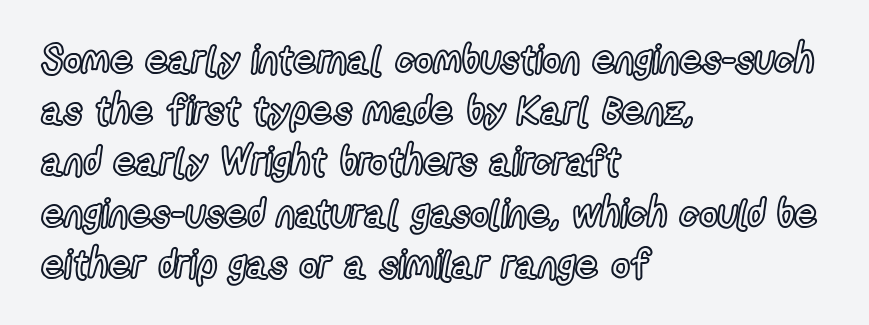
{"width": "condensed", "x_height": "medium", "monospaced": "no", "underline": "no", "align": "left", "line_spacing": "normal", "line_spacing_ratio": 1.28, "letter_spacing": "normal", "letter_spacing_em": 0.0, "glyph_px": 40}
